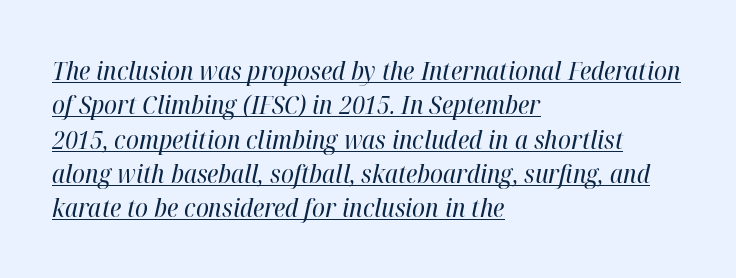
{"italic": "yes", "lean": "right", "slant_degrees": 12, "bold": "no", "underline": "yes", "align": "left", "line_spacing": "normal", "line_spacing_ratio": 1.32, "letter_spacing": "normal", "letter_spacing_em": 0.0, "glyph_px": 26}
